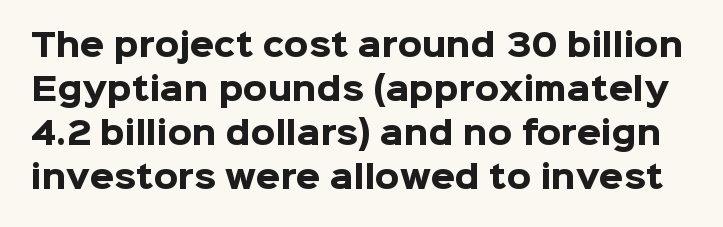
The image shows 31 px heavy sans-serif type, upright; set normal line spacing (1.42x), normal letter spacing, not underlined; low stroke contrast and a medium x-height.
